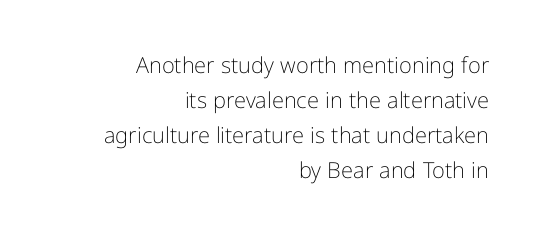
{"italic": "no", "bold": "no", "underline": "no", "align": "right", "line_spacing": "normal", "line_spacing_ratio": 1.59, "letter_spacing": "normal", "letter_spacing_em": 0.0, "glyph_px": 22}
